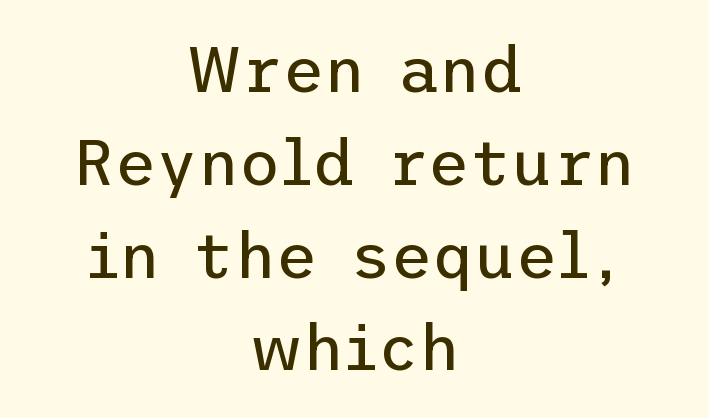
Nothing unusual about the tracking: characters are spaced as the font intends. Compared with a typical body face, this is equally light or lighter still. Quick note: underline off. Unlike italic type, these characters show no tilt at all.
